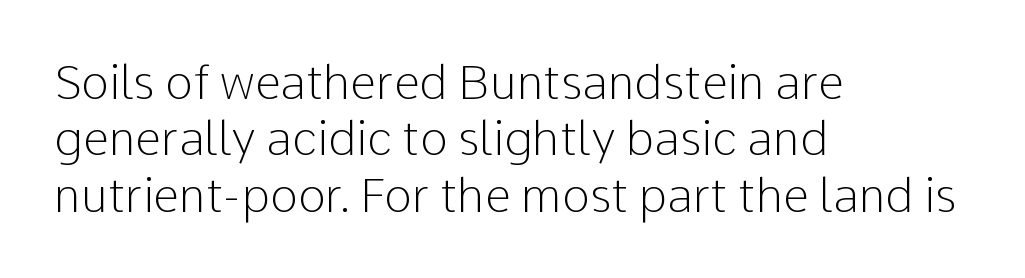
Q: Is the text bold? A: No.
Q: Is the text italic (slanted)? A: No, it is upright.
Q: Is the typeface a serif or a sans-serif typeface? A: Sans-serif.
Q: Is the text underlined? A: No.
Q: How is the paragraph aligned? A: Left-aligned.
Q: Is the spacing between letters normal or unusually wide? A: Normal.
Q: Width (condensed, normal, or wide)? A: Normal.
Q: Stroke contrast? A: Low.
Q: x-height? A: Medium.
Q: Monospaced? A: No.
